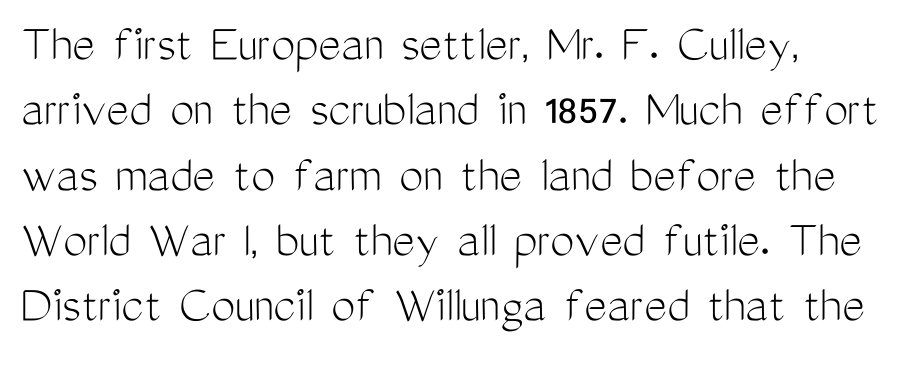
The image shows 54 px light, condensed sans-serif type, upright; set left-aligned, line spacing 1.21x, normal letter spacing, not underlined; medium stroke contrast and a medium x-height.
